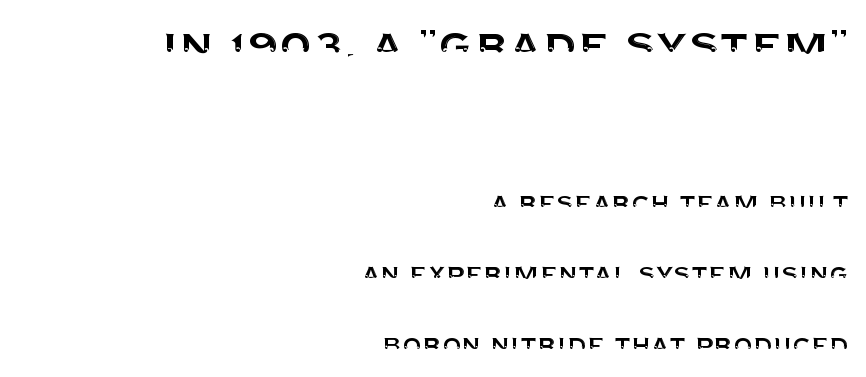
{"serif": "no", "italic": "no", "width": "normal", "stroke_contrast": "medium", "x_height": "large", "monospaced": "no", "underline": "no", "align": "right", "line_spacing": "loose", "line_spacing_ratio": 2.28, "letter_spacing": "normal", "letter_spacing_em": 0.0, "larger_block": "first", "size_ratio": 1.77, "glyph_px": 55}
